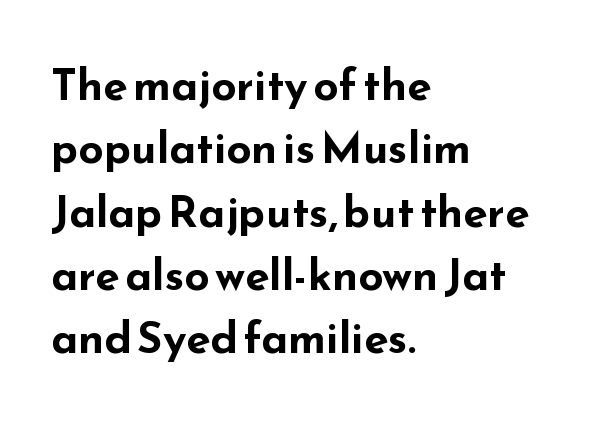
How heavy is the stroke? Heavy — this is a bold. Posture: straight, roman, zero tilt. Typeset ragged right — the left edge is the straight one. Leading: standard. Descender tails drop into unmarked territory.
